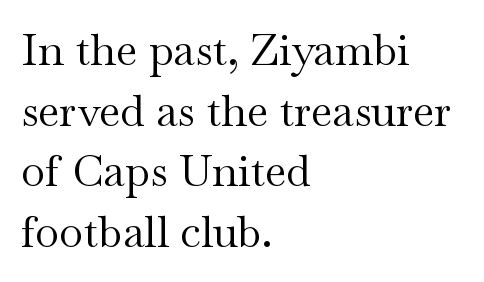
Short and long lines alike share a common starting point at left. The face looks like a standard text weight, possibly lighter. You could not count columns in this text — the font is proportionally spaced. The tracking reads as untouched default to a designer's eye.
